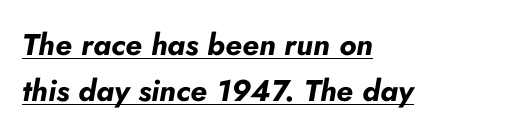
The strokes are fattened all the way to bold. A typesetter would call this proportional, since set widths differ per character. No extra tracking has been applied to these lines. Left-aligned paragraph, ragged on the right.
